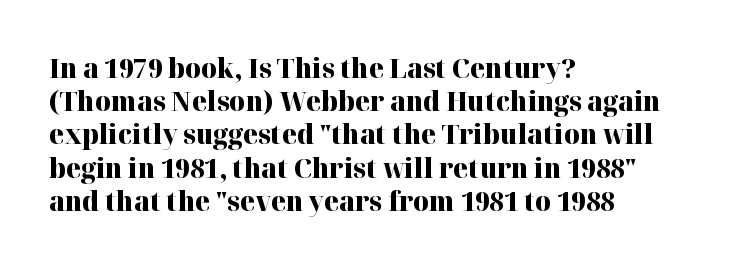
Q: Is the text bold? A: Yes.
Q: Is the text italic (slanted)? A: No, it is upright.
Q: Is the text underlined? A: No.
Q: How is the paragraph aligned? A: Left-aligned.
Q: Is the spacing between letters normal or unusually wide? A: Normal.
